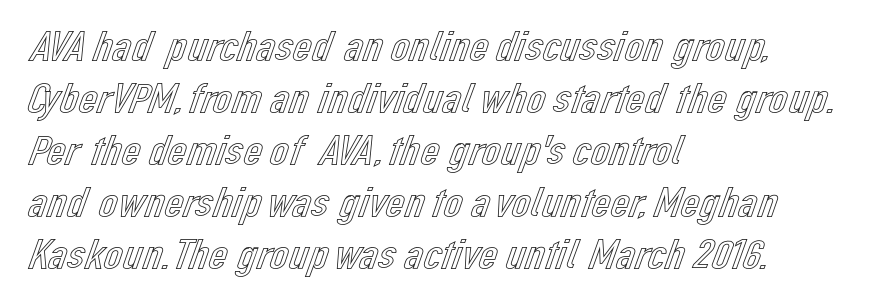
The passage shown has conventional tracking throughout. Where is the straight margin? On the left. Nobody drew a line under any word here.
